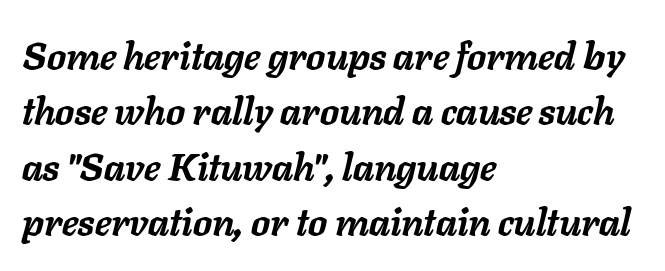
{"italic": "yes", "lean": "right", "slant_degrees": 11, "bold": "yes", "weight": "semibold", "width": "normal", "stroke_contrast": "low", "x_height": "medium", "monospaced": "no", "underline": "no", "align": "left", "line_spacing": "normal", "line_spacing_ratio": 1.46, "letter_spacing": "normal", "letter_spacing_em": 0.0, "glyph_px": 38}
